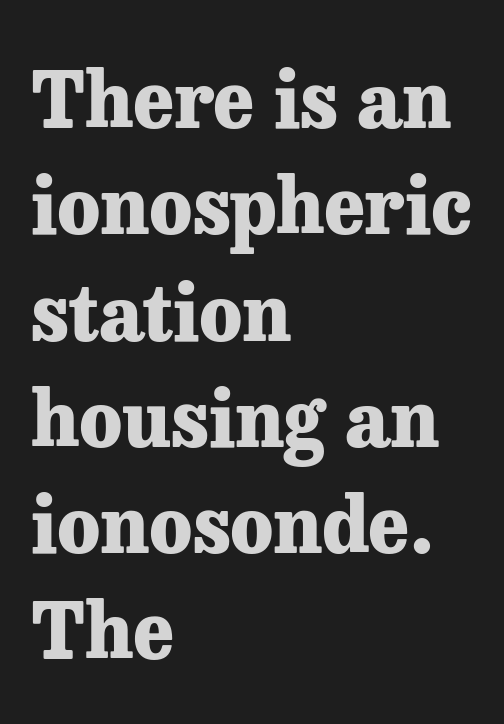
{"serif": "yes", "italic": "no", "bold": "yes", "weight": "heavy", "width": "normal", "stroke_contrast": "low", "x_height": "medium", "monospaced": "no", "underline": "no", "align": "left", "line_spacing": "normal", "line_spacing_ratio": 1.38, "letter_spacing": "normal", "letter_spacing_em": 0.0, "glyph_px": 77}
